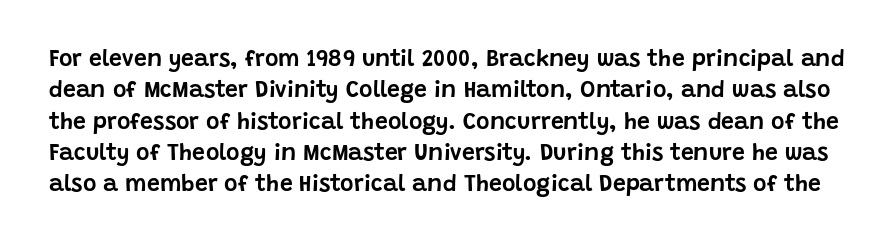
The space directly below the letters is spotless. The specimen reads as upright at a glance. If you measured baseline to baseline, you'd find a middling distance. Standard letterfit; no display-style spreading of the glyphs.
